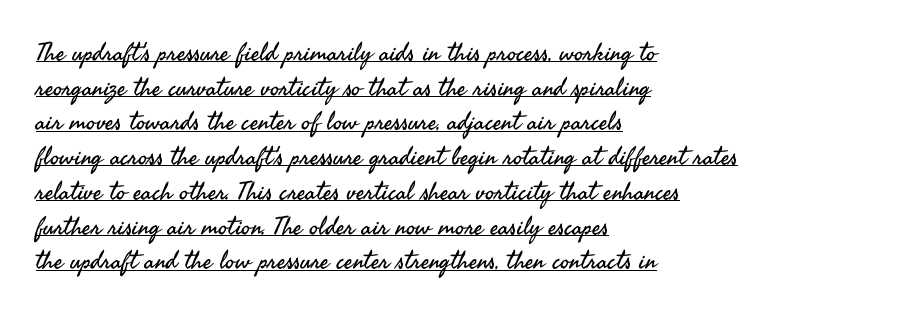
Q: Is the text bold? A: No.
Q: Is the text italic (slanted)? A: Yes.
Q: Is the text underlined? A: Yes.
Q: How is the paragraph aligned? A: Left-aligned.
Q: Is the spacing between letters normal or unusually wide? A: Normal.
Q: Is the spacing between lines tight, normal or loose? A: Normal.
